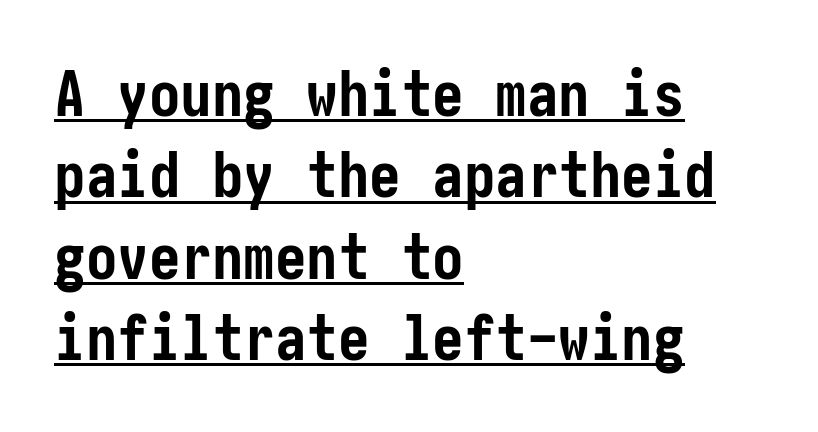
{"serif": "no", "italic": "no", "bold": "yes", "weight": "semibold", "width": "condensed", "stroke_contrast": "low", "x_height": "medium", "underline": "yes", "align": "left", "line_spacing": "normal", "line_spacing_ratio": 1.29, "letter_spacing": "normal", "letter_spacing_em": 0.0, "glyph_px": 63}
